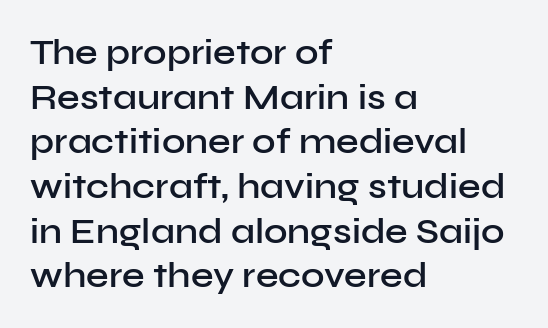
{"serif": "no", "italic": "no", "bold": "semi", "weight": "semibold", "width": "normal", "stroke_contrast": "low", "x_height": "medium", "monospaced": "no", "underline": "no", "align": "left", "line_spacing_ratio": 1.24, "letter_spacing": "normal", "letter_spacing_em": 0.0, "glyph_px": 36}
